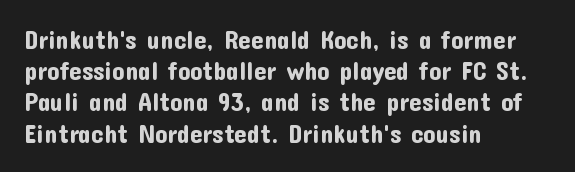
If you drew a line through each stem, it would be perfectly vertical. Leading: standard. The setting favours the left margin, as ordinary paragraphs usually do. Nobody touched the tracking dial on this one. Lines of text with bare space underneath.
